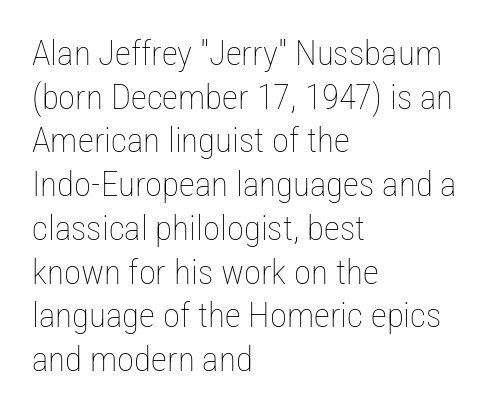
{"italic": "no", "bold": "no", "weight": "thin", "width": "condensed", "stroke_contrast": "low", "x_height": "medium", "monospaced": "no", "underline": "no", "align": "left", "line_spacing": "normal", "line_spacing_ratio": 1.25, "letter_spacing": "normal", "letter_spacing_em": 0.0, "glyph_px": 35}
